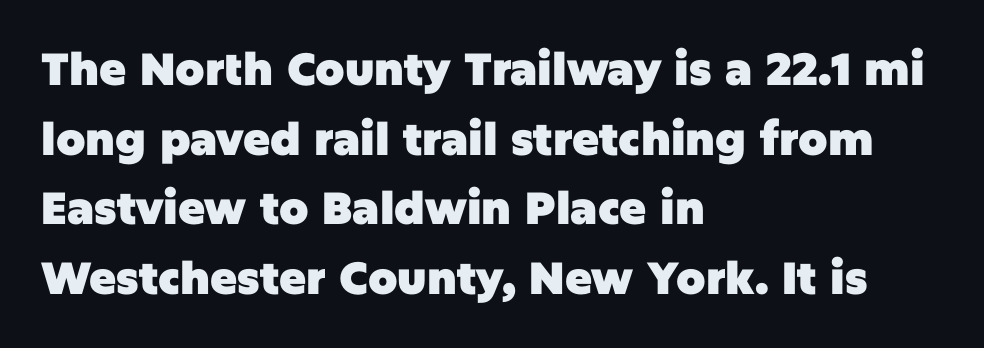
Q: Is the text bold? A: Yes.
Q: Is the text italic (slanted)? A: No, it is upright.
Q: Is the typeface a serif or a sans-serif typeface? A: Sans-serif.
Q: Is the text underlined? A: No.
Q: How is the paragraph aligned? A: Left-aligned.
Q: Is the spacing between letters normal or unusually wide? A: Normal.
Q: Is the spacing between lines tight, normal or loose? A: Normal.
Q: Width (condensed, normal, or wide)? A: Normal.
Q: Stroke contrast? A: Low.
Q: x-height? A: Large.
Q: Monospaced? A: No.
